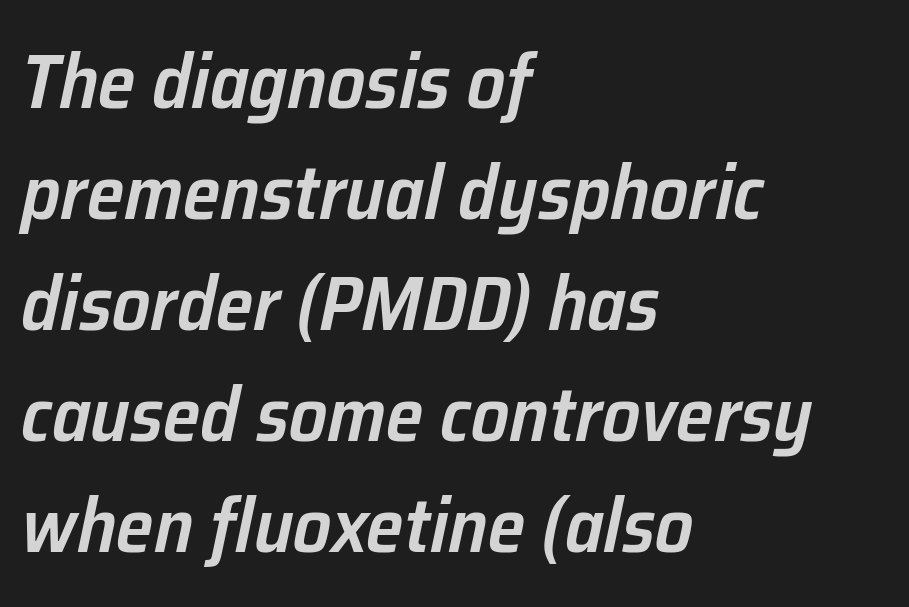
{"italic": "yes", "lean": "right", "slant_degrees": 12, "bold": "semi", "weight": "semibold", "width": "normal", "stroke_contrast": "low", "x_height": "medium", "monospaced": "no", "underline": "no", "align": "left", "line_spacing": "normal", "line_spacing_ratio": 1.46, "letter_spacing": "normal", "letter_spacing_em": 0.0, "glyph_px": 76}
